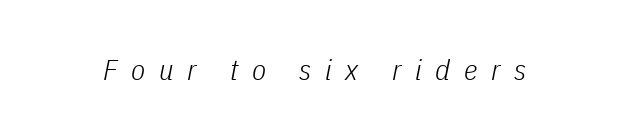
{"italic": "yes", "lean": "right", "slant_degrees": 11, "bold": "no", "weight": "light", "width": "condensed", "stroke_contrast": "low", "x_height": "medium", "monospaced": "no", "underline": "no", "letter_spacing": "wide", "letter_spacing_em": 0.47, "glyph_px": 29}
